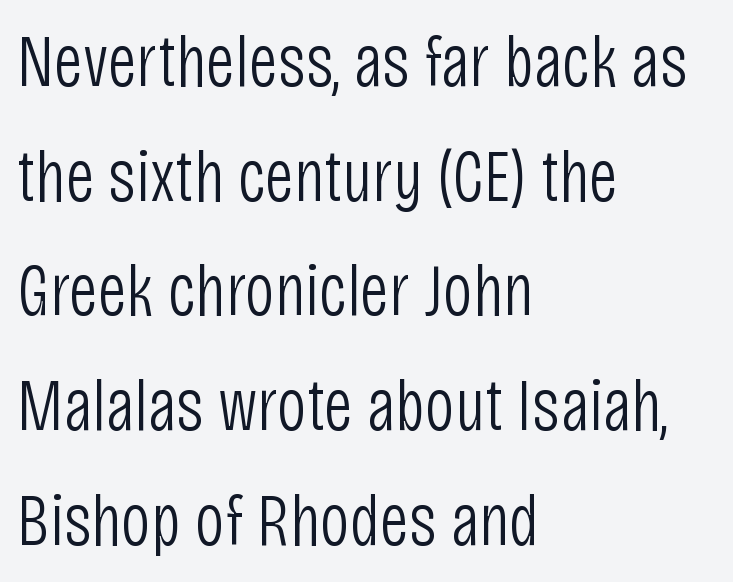
Q: Is the text bold? A: No.
Q: Is the text italic (slanted)? A: No, it is upright.
Q: Is the typeface a serif or a sans-serif typeface? A: Sans-serif.
Q: Is the text underlined? A: No.
Q: How is the paragraph aligned? A: Left-aligned.
Q: Is the spacing between letters normal or unusually wide? A: Normal.
Q: Is the spacing between lines tight, normal or loose? A: Normal.
Q: Width (condensed, normal, or wide)? A: Condensed.
Q: Stroke contrast? A: Low.
Q: x-height? A: Large.
Q: Monospaced? A: No.
